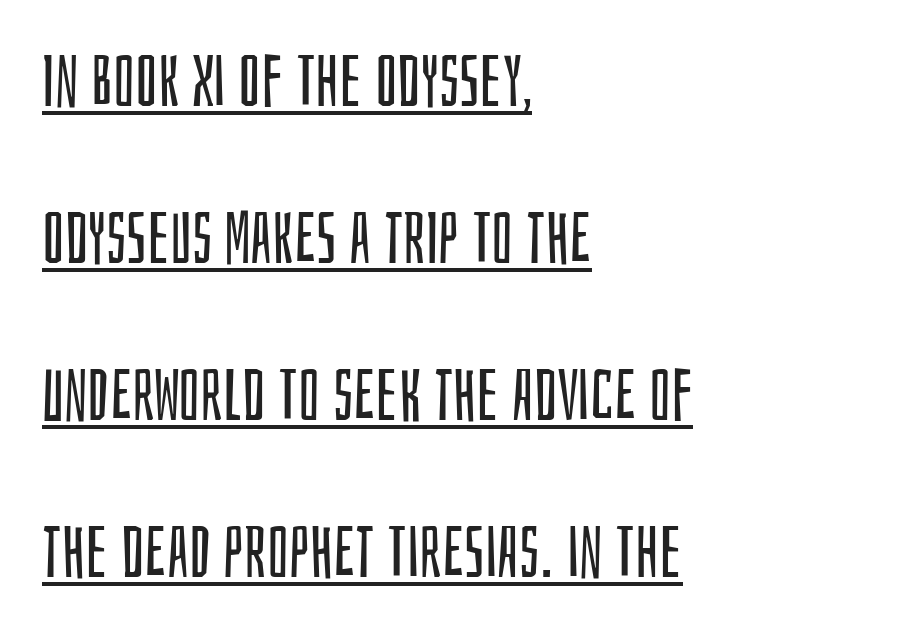
Q: Is the text bold? A: No.
Q: Is the text italic (slanted)? A: No, it is upright.
Q: Is the typeface a serif or a sans-serif typeface? A: Sans-serif.
Q: Is the text underlined? A: Yes.
Q: How is the paragraph aligned? A: Left-aligned.
Q: Is the spacing between letters normal or unusually wide? A: Normal.
Q: Is the spacing between lines tight, normal or loose? A: Loose.
Q: Width (condensed, normal, or wide)? A: Condensed.
Q: Stroke contrast? A: Low.
Q: x-height? A: Large.
Q: Monospaced? A: No.
